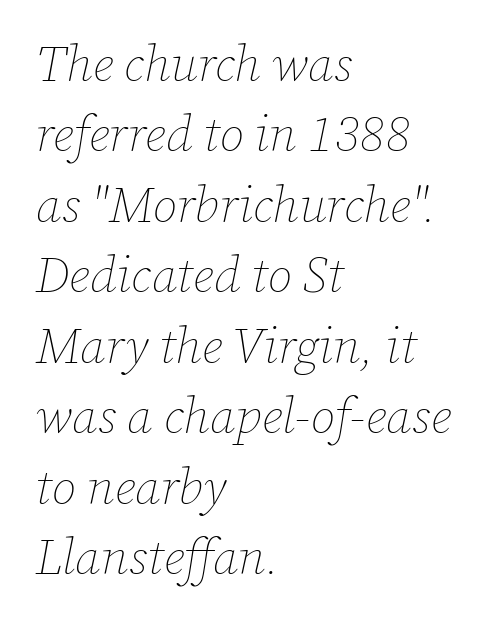
Q: Is the text bold? A: No.
Q: Is the text italic (slanted)? A: Yes, it leans right by about 12 degrees.
Q: Is the text underlined? A: No.
Q: How is the paragraph aligned? A: Left-aligned.
Q: Is the spacing between letters normal or unusually wide? A: Normal.
Q: Is the spacing between lines tight, normal or loose? A: Normal.
Q: Width (condensed, normal, or wide)? A: Normal.
Q: Stroke contrast? A: Low.
Q: x-height? A: Medium.
Q: Monospaced? A: No.
